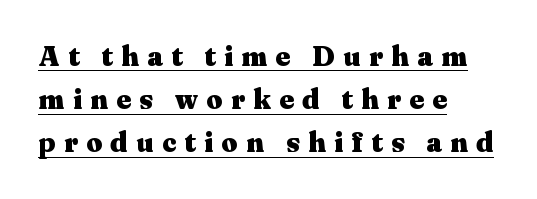
{"serif": "yes", "italic": "no", "bold": "yes", "weight": "heavy", "width": "wide", "stroke_contrast": "medium", "x_height": "medium", "monospaced": "no", "underline": "yes", "align": "left", "line_spacing": "normal", "line_spacing_ratio": 1.54, "letter_spacing": "wide", "letter_spacing_em": 0.3, "glyph_px": 28}
